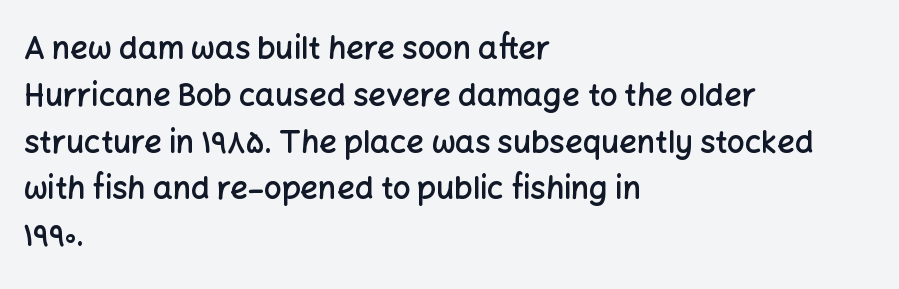
The image shows 31 px semibold sans-serif type, upright; set left-aligned, normal line spacing (1.51x), normal letter spacing, not underlined; low stroke contrast and a medium x-height.
